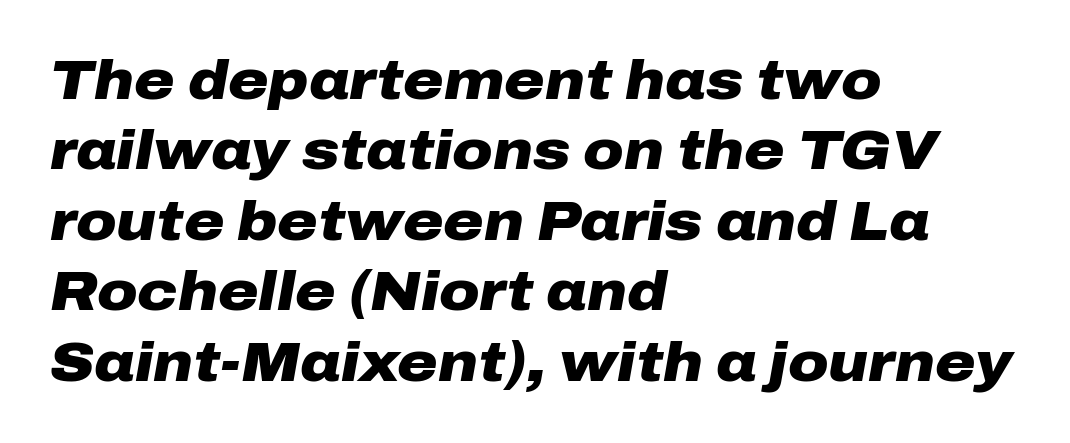
{"italic": "yes", "lean": "right", "slant_degrees": 10, "bold": "yes", "weight": "heavy", "width": "wide", "stroke_contrast": "low", "x_height": "medium", "monospaced": "no", "underline": "no", "align": "left", "line_spacing": "normal", "line_spacing_ratio": 1.28, "letter_spacing": "normal", "letter_spacing_em": 0.0, "glyph_px": 55}
